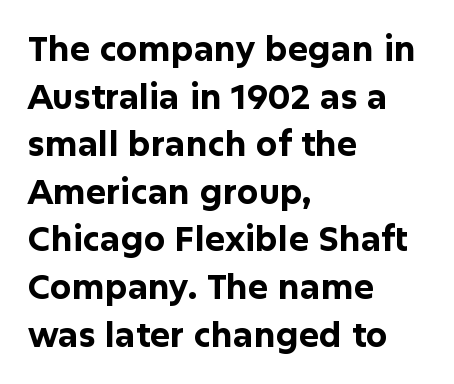
Spacing verdict: proportional, widths tailored to each character. Spacing between characters is what you'd get straight out of the box. Plenty of ink on the page — the face is bold. The typeface chosen for these lines omits serifs. The rows are spaced the way most documents space them. The rag falls on the right side of this text block.
